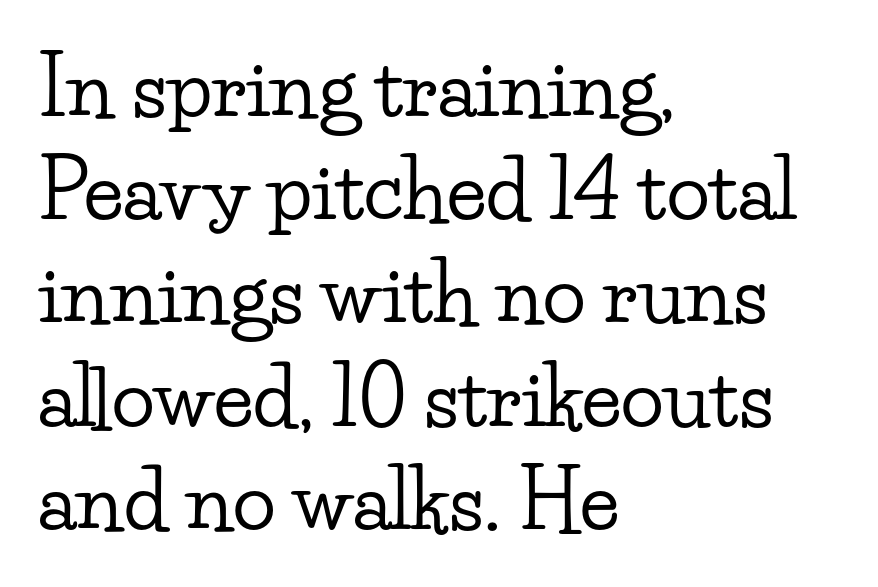
Regarding leading, the lines here are spaced in the standard way. Looks like regular typesetting: each glyph gets only the width it needs. The letterforms sit shoulder to shoulder at normal distance. A clean baseline with only descenders dipping below it. This sample uses a serif face.
